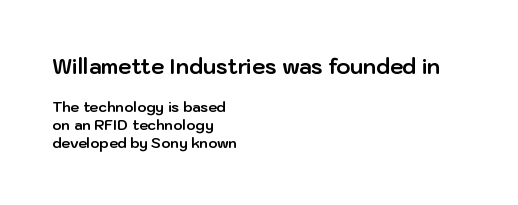
{"italic": "no", "bold": "yes", "underline": "no", "align": "left", "line_spacing": "normal", "line_spacing_ratio": 1.32, "letter_spacing": "normal", "letter_spacing_em": 0.0, "larger_block": "first", "size_ratio": 1.5, "glyph_px": 21}
